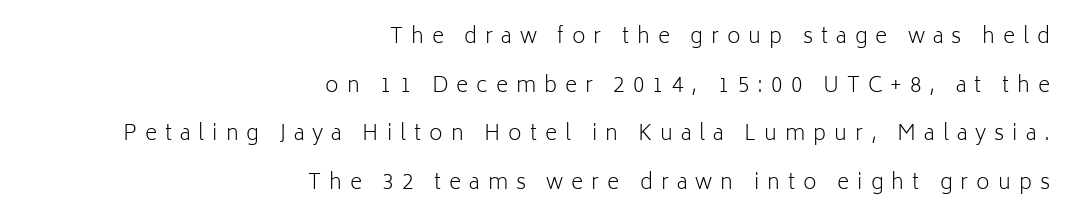
Q: Is the text bold? A: No.
Q: Is the text italic (slanted)? A: No, it is upright.
Q: Is the text underlined? A: No.
Q: How is the paragraph aligned? A: Right-aligned.
Q: Is the spacing between letters normal or unusually wide? A: Unusually wide.
Q: Is the spacing between lines tight, normal or loose? A: Loose.
